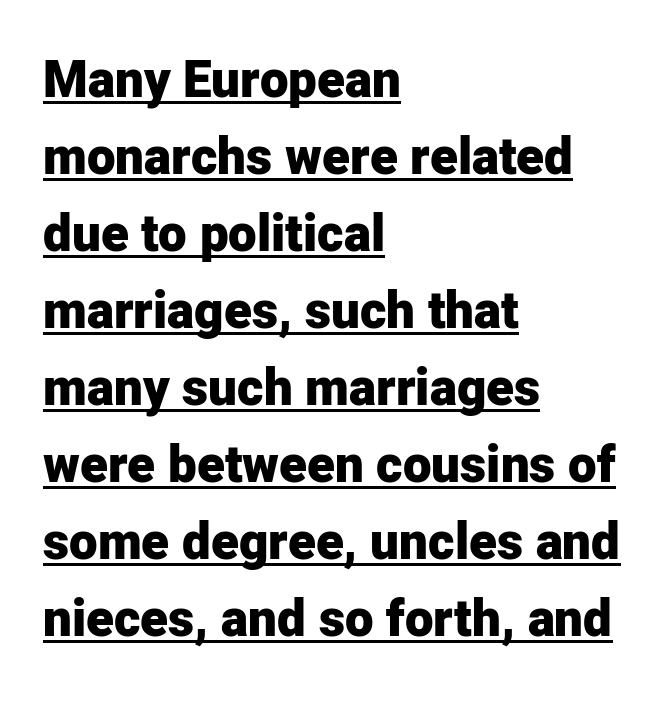
The image shows 51 px heavy sans-serif type, upright; set left-aligned, normal line spacing (1.51x), normal letter spacing, underlined; low stroke contrast and a medium x-height.
